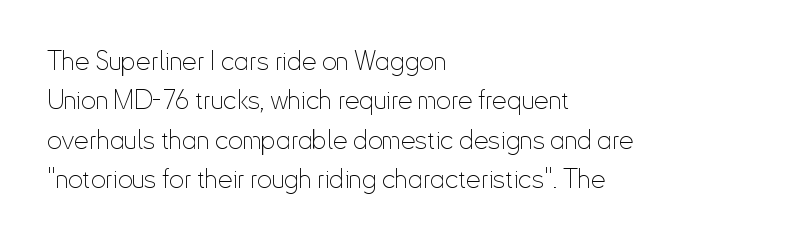
A typesetter would mark this as roman, not italic. Does the leading feel generous? No, just average. The typesetter chose a ragged-right arrangement here. The gaps between neighbouring characters are ordinary and unremarkable. Is this a heavy cut? Hardly; it is regular or lighter. The space directly below the letters is spotless.
